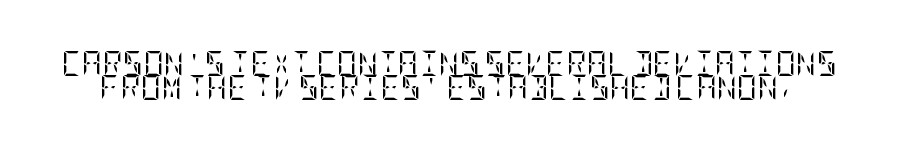
{"italic": "no", "bold": "no", "underline": "no", "line_spacing": "tight", "line_spacing_ratio": 0.96, "letter_spacing": "normal", "letter_spacing_em": 0.0, "glyph_px": 25}
